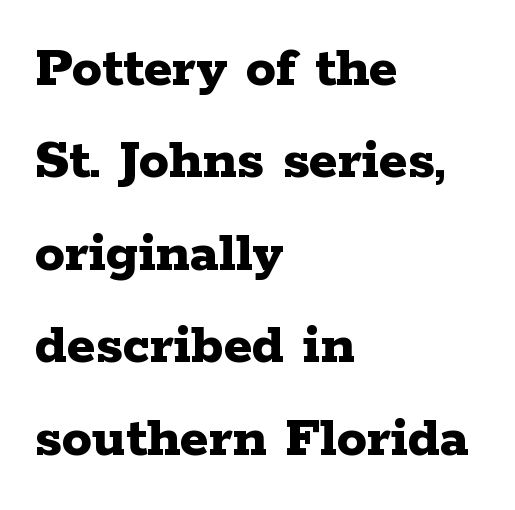
Nothing unusual about the tracking: characters are spaced as the font intends. Where is the straight margin? On the left. Vertical strokes here are truly vertical. Strokes here are thick enough to call this a true bold. These lines are rendered in a variable-pitch font.
